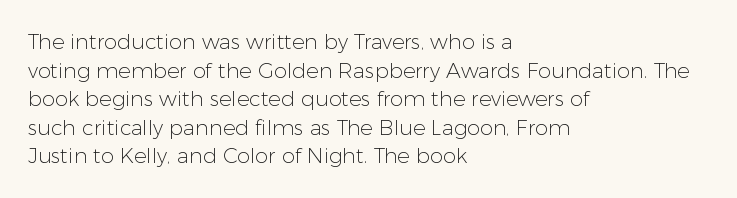
Line beginnings align vertically; line endings do not. Whoever set this chose a conventional vertical rhythm. Stroke mass is kept to a normal reading level or below. Nobody touched the tracking dial on this one.
